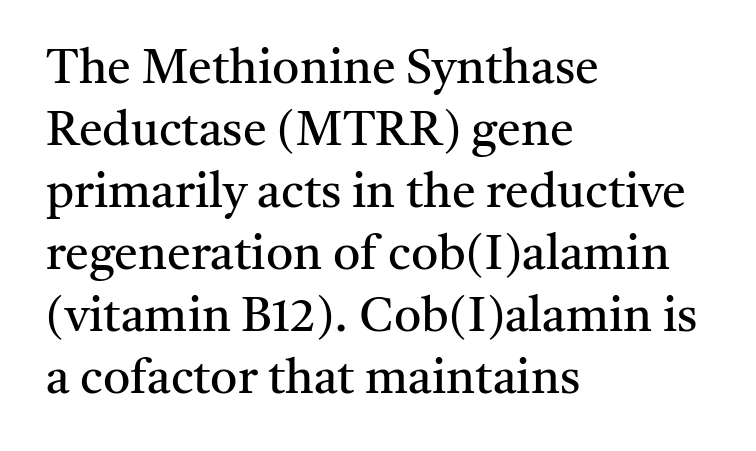
The image shows 48 px regular-weight serif type, upright; set left-aligned, normal line spacing (1.29x), normal letter spacing, not underlined; medium stroke contrast and a medium x-height.
